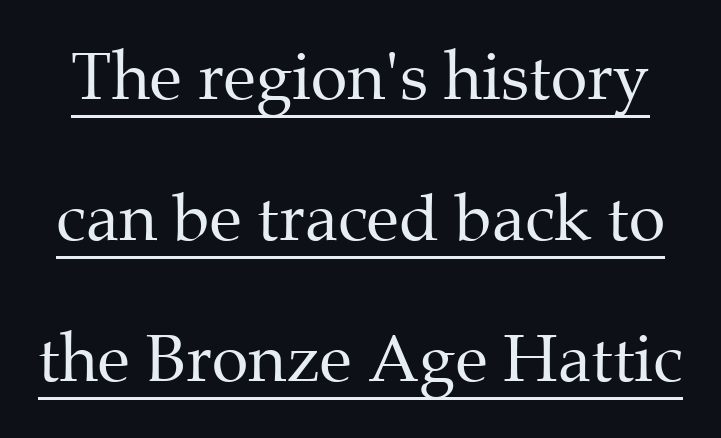
Q: Is the text bold? A: No.
Q: Is the text italic (slanted)? A: No, it is upright.
Q: Is the typeface a serif or a sans-serif typeface? A: Serif.
Q: Is the text underlined? A: Yes.
Q: Is the spacing between letters normal or unusually wide? A: Normal.
Q: Is the spacing between lines tight, normal or loose? A: Loose.
Q: Width (condensed, normal, or wide)? A: Normal.
Q: Stroke contrast? A: Medium.
Q: x-height? A: Medium.
Q: Monospaced? A: No.
